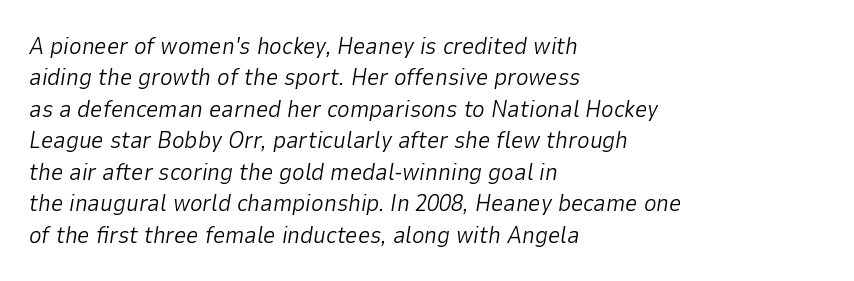
The image shows 24 px text type, italic (leaning right); set left-aligned, normal line spacing (1.31x), normal letter spacing, not underlined.
